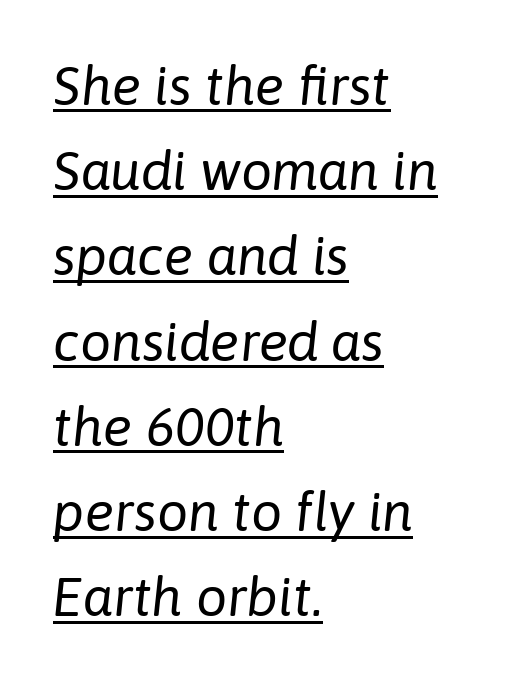
You could not count columns in this text — the font is proportionally spaced. Look at the tracking — it's just the regular setting, nothing added. Italic: yes, the glyphs are oblique. Is the block centered? No — it sits flush against the left margin. The rows are spaced the way most documents space them.
